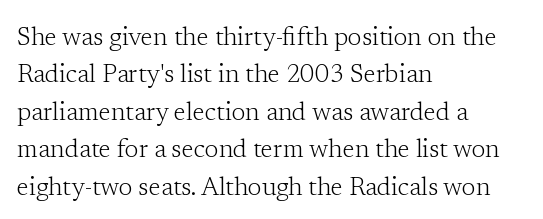
The image shows 25 px text type, upright; set left-aligned, normal line spacing (1.5x), normal letter spacing, not underlined.
